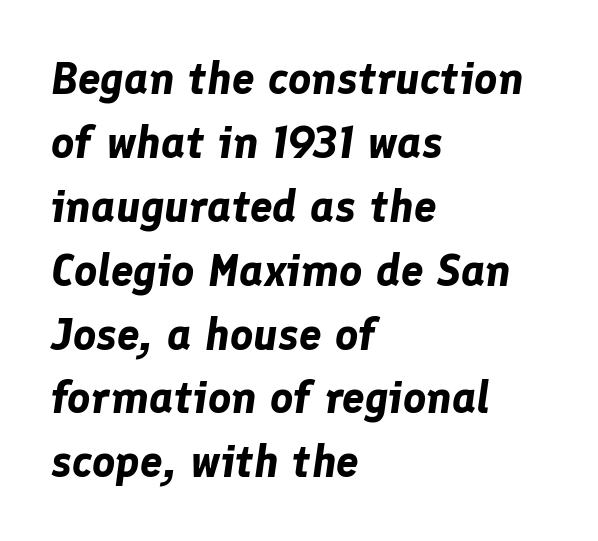
The image shows 45 px bold type, italic (leaning right); set left-aligned, normal line spacing (1.42x), normal letter spacing, not underlined; low stroke contrast and a medium x-height.
